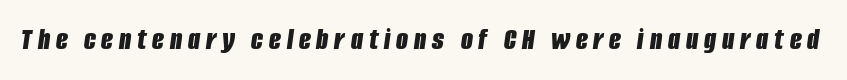
{"italic": "yes", "lean": "right", "slant_degrees": 8, "bold": "yes", "weight": "bold", "width": "condensed", "stroke_contrast": "low", "x_height": "large", "monospaced": "no", "underline": "no", "glyph_px": 31}
